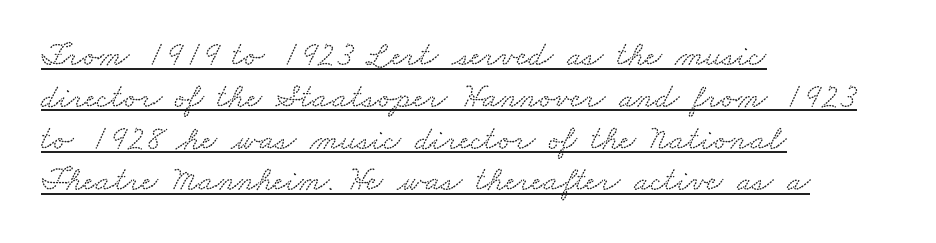
The image shows 34 px wide serif type; set left-aligned, line spacing 1.23x, normal letter spacing, underlined; medium stroke contrast and a small x-height.
